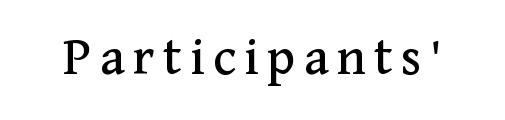
Q: Is the text italic (slanted)? A: No, it is upright.
Q: Is the typeface a serif or a sans-serif typeface? A: Serif.
Q: Is the text underlined? A: No.
Q: Width (condensed, normal, or wide)? A: Normal.
Q: Stroke contrast? A: Medium.
Q: x-height? A: Medium.
Q: Monospaced? A: No.
